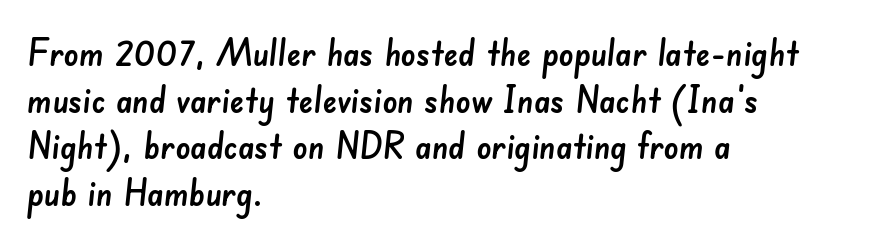
Q: Is the typeface a serif or a sans-serif typeface? A: Sans-serif.
Q: Is the text underlined? A: No.
Q: How is the paragraph aligned? A: Left-aligned.
Q: Is the spacing between letters normal or unusually wide? A: Normal.
Q: Is the spacing between lines tight, normal or loose? A: Normal.
Q: Width (condensed, normal, or wide)? A: Normal.
Q: Stroke contrast? A: Low.
Q: x-height? A: Small.
Q: Monospaced? A: No.
